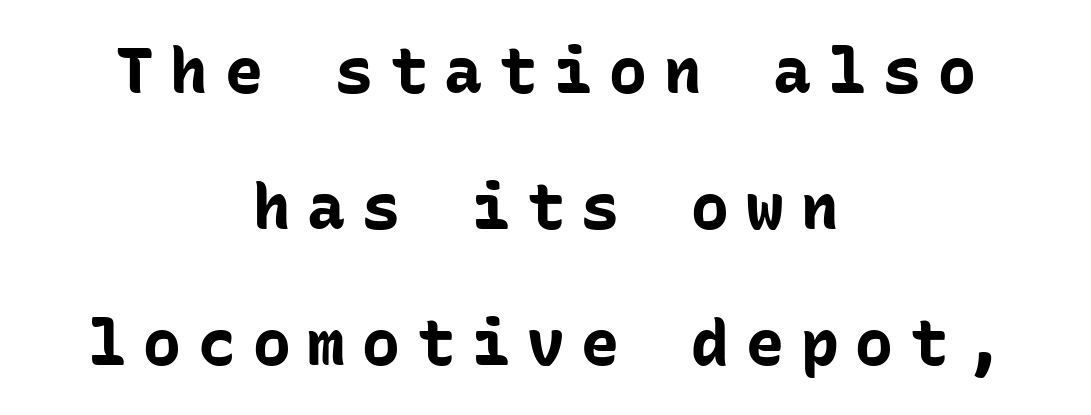
{"serif": "no", "italic": "no", "bold": "yes", "weight": "bold", "width": "normal", "stroke_contrast": "low", "x_height": "medium", "monospaced": "yes", "underline": "no", "align": "center", "line_spacing": "loose", "line_spacing_ratio": 2.16, "letter_spacing": "wide", "letter_spacing_em": 0.27, "glyph_px": 63}
